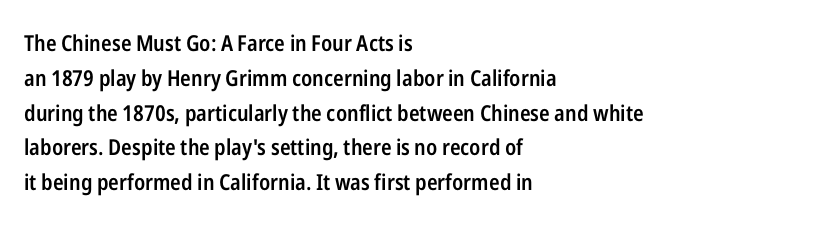
The image shows 22 px text type, upright; set left-aligned, normal line spacing (1.58x), normal letter spacing, not underlined.
